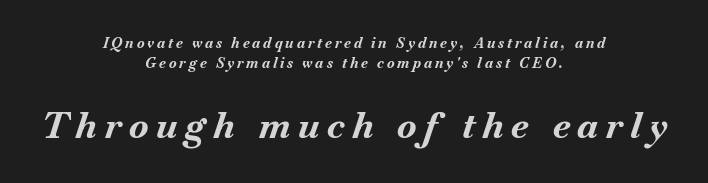
What stands out about the letter spacing? Its width — letters are far apart. Check the space under the baseline: it is left empty. Think of a printed novel: that variable character pitch is what you see here. Does the weight exceed regular? Yes, all the way to bold. Typesetter's note — lower block bumped up in size, upper block left smaller.
